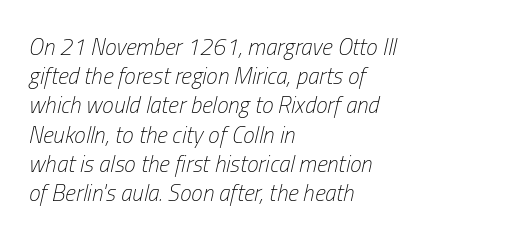
On a weight scale, this lands at 450 or below. The block of text has a typical density, with ordinary space between rows. What stands out about the letter spacing? Nothing — it is the standard amount. Rule under the text: the space is simply empty.
